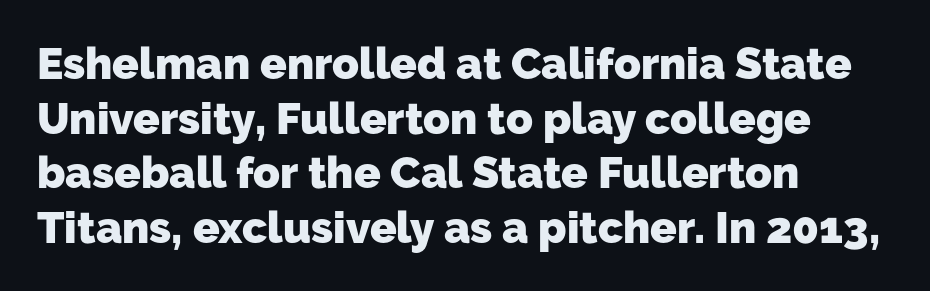
Q: Is the text bold? A: Yes.
Q: Is the typeface a serif or a sans-serif typeface? A: Sans-serif.
Q: Is the text underlined? A: No.
Q: How is the paragraph aligned? A: Left-aligned.
Q: Is the spacing between letters normal or unusually wide? A: Normal.
Q: Width (condensed, normal, or wide)? A: Normal.
Q: Stroke contrast? A: Low.
Q: x-height? A: Medium.
Q: Monospaced? A: No.
